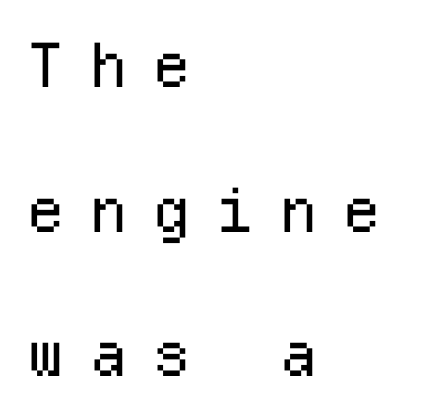
The image shows 61 px regular-weight sans-serif type, upright, monospaced; set left-aligned, loose line spacing (2.37x), unusually wide letter spacing (+0.4 em), not underlined; low stroke contrast and a medium x-height.
